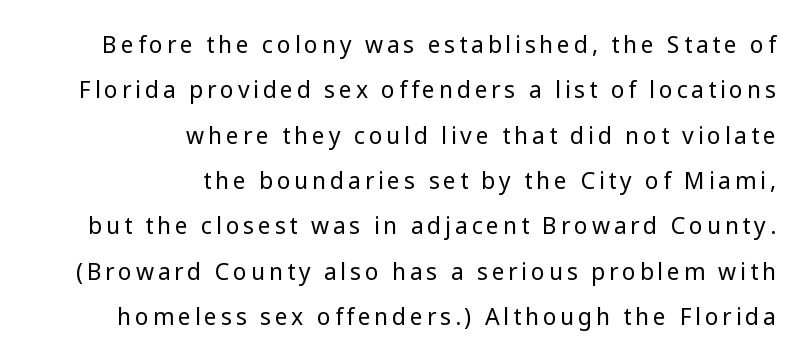
{"italic": "no", "bold": "no", "underline": "no", "align": "right", "line_spacing": "loose", "line_spacing_ratio": 1.97, "glyph_px": 23}
